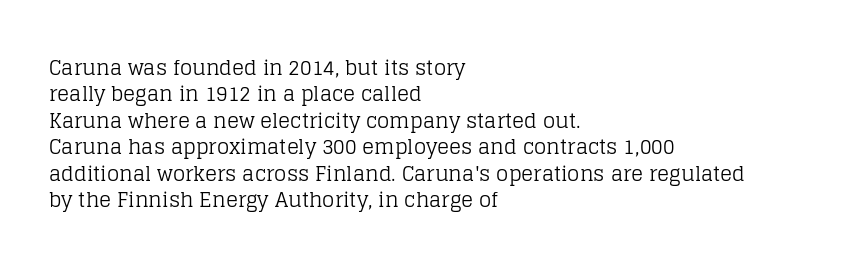
The image shows 20 px text type, upright; set left-aligned, normal line spacing (1.32x), normal letter spacing, not underlined.
